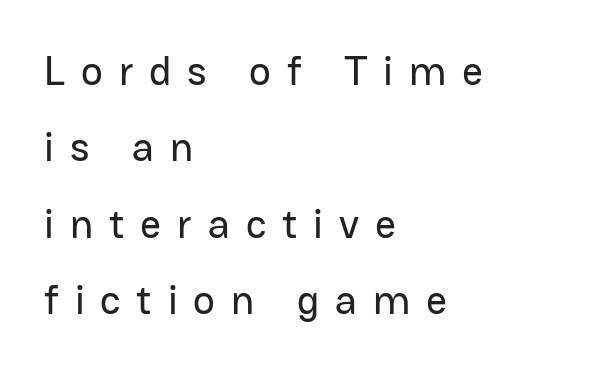
Q: Is the text italic (slanted)? A: No, it is upright.
Q: Is the typeface a serif or a sans-serif typeface? A: Sans-serif.
Q: Is the text underlined? A: No.
Q: How is the paragraph aligned? A: Left-aligned.
Q: Is the spacing between letters normal or unusually wide? A: Unusually wide.
Q: Width (condensed, normal, or wide)? A: Normal.
Q: Stroke contrast? A: Low.
Q: x-height? A: Medium.
Q: Monospaced? A: No.
